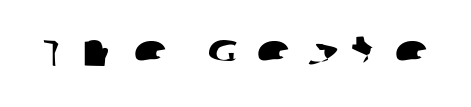
Q: Is the typeface a serif or a sans-serif typeface? A: Sans-serif.
Q: Is the text underlined? A: No.
Q: Is the spacing between letters normal or unusually wide? A: Unusually wide.
Q: Width (condensed, normal, or wide)? A: Wide.
Q: Stroke contrast? A: Low.
Q: x-height? A: Large.
Q: Monospaced? A: No.
